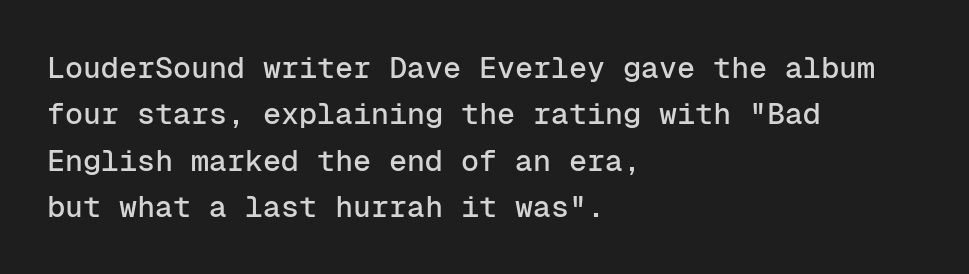
The image shows 30 px sans-serif type, upright, monospaced; set left-aligned, normal line spacing (1.55x), normal letter spacing, not underlined; low stroke contrast and a medium x-height.
